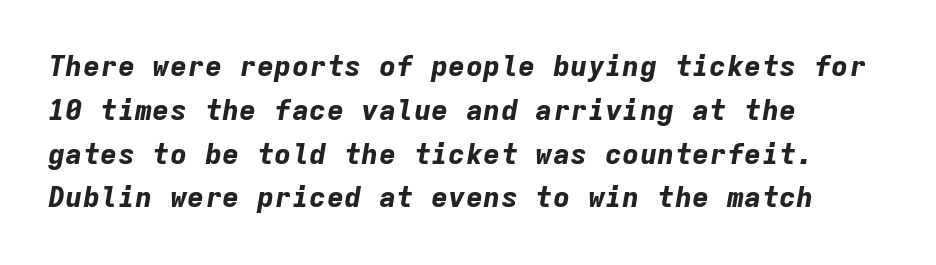
{"italic": "yes", "lean": "right", "slant_degrees": 9, "bold": "yes", "weight": "bold", "width": "normal", "stroke_contrast": "low", "x_height": "medium", "monospaced": "yes", "underline": "no", "align": "left", "line_spacing": "normal", "line_spacing_ratio": 1.51, "letter_spacing": "normal", "letter_spacing_em": 0.0, "glyph_px": 29}
